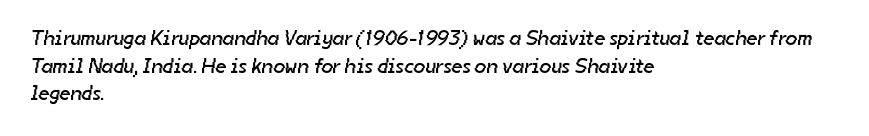
The image shows 21 px text type; set left-aligned, normal line spacing (1.31x), normal letter spacing, not underlined.
